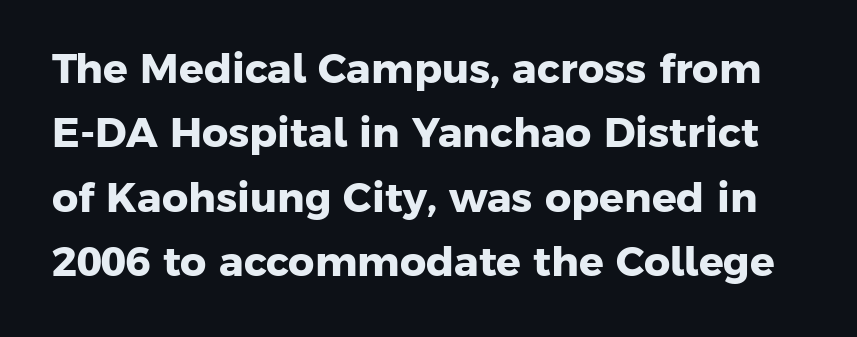
Q: Is the text bold? A: Yes.
Q: Is the typeface a serif or a sans-serif typeface? A: Sans-serif.
Q: Is the text underlined? A: No.
Q: Is the spacing between letters normal or unusually wide? A: Normal.
Q: Is the spacing between lines tight, normal or loose? A: Normal.
Q: Width (condensed, normal, or wide)? A: Normal.
Q: Stroke contrast? A: Low.
Q: x-height? A: Medium.
Q: Monospaced? A: No.
